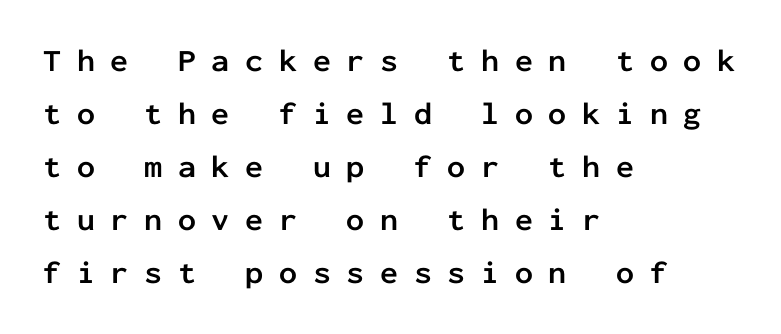
The image shows 32 px semibold sans-serif type, upright, monospaced; set left-aligned, normal line spacing (1.66x), unusually wide letter spacing (+0.49 em), not underlined; low stroke contrast and a medium x-height.
